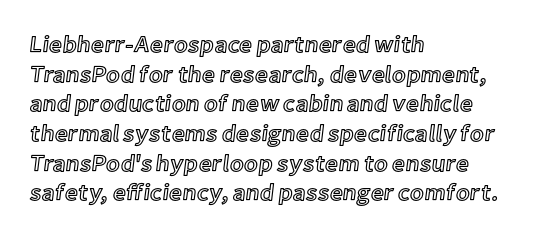
Q: Is the text italic (slanted)? A: Yes.
Q: Is the text underlined? A: No.
Q: How is the paragraph aligned? A: Left-aligned.
Q: Is the spacing between letters normal or unusually wide? A: Normal.
Q: Is the spacing between lines tight, normal or loose? A: Normal.
